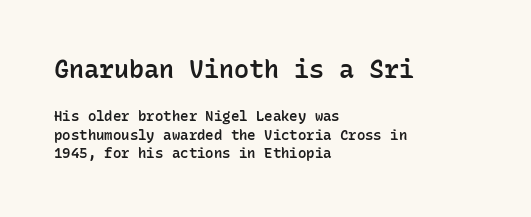
Upright lettering throughout. The gaps between neighbouring characters are ordinary and unremarkable. Vertical spacing — default. The emphasis by scale lands on block number one, above. These lines are set flush left with a ragged right edge. In terms of weight, the rendering is demibold, just under bold.
